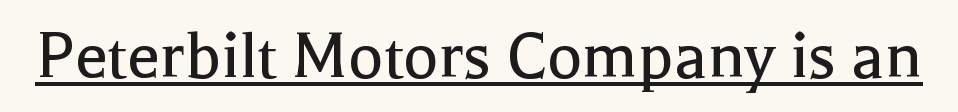
The typeface has the unassuming heft of standard copy or less. What decoration does the sample have? An underline. Upright lettering throughout. Are there feet on the stems? There are — it's a serif. Varying glyph widths throughout — classic text-font behaviour.
